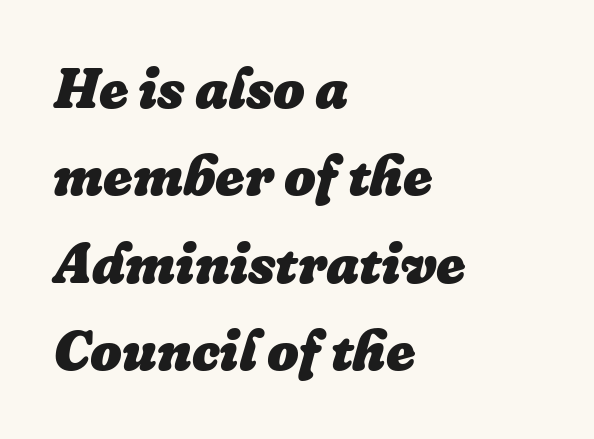
The image shows 56 px heavy type, italic (leaning right); set left-aligned, normal line spacing (1.56x), normal letter spacing, not underlined; low stroke contrast and a medium x-height.
